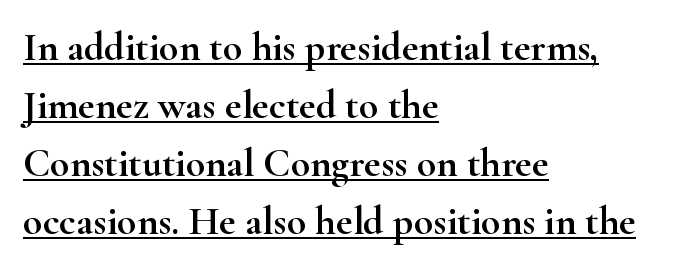
The image shows 40 px wide serif type, upright; set left-aligned, normal line spacing (1.45x), normal letter spacing, underlined; high stroke contrast and a small x-height.
